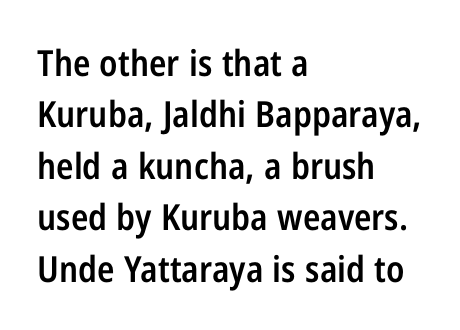
{"serif": "no", "italic": "no", "bold": "semi", "weight": "semibold", "width": "condensed", "stroke_contrast": "low", "x_height": "medium", "monospaced": "no", "underline": "no", "align": "left", "line_spacing": "normal", "line_spacing_ratio": 1.43, "letter_spacing": "normal", "letter_spacing_em": 0.0, "glyph_px": 36}
